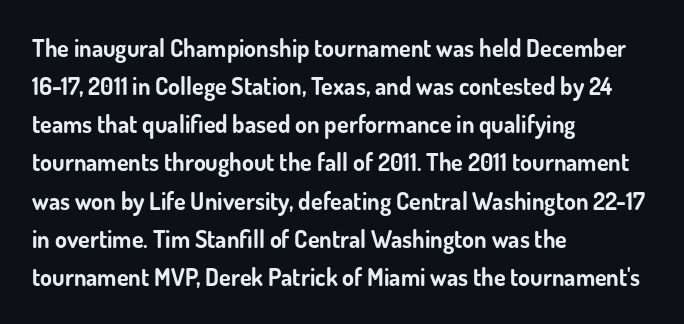
The image shows 24 px bold type, upright; set left-aligned, normal line spacing (1.59x), normal letter spacing, not underlined.
